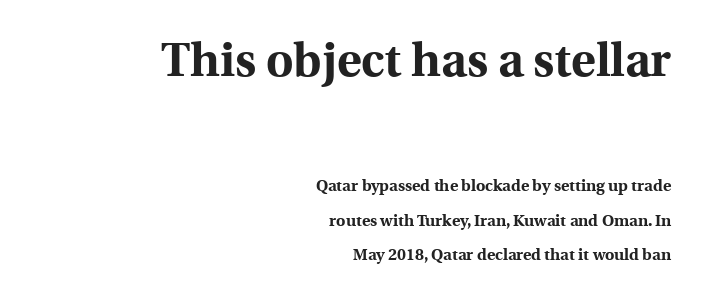
The image shows 47 px bold serif type, upright; set right-aligned, loose line spacing (2.16x), normal letter spacing, not underlined; the first (top) block is 2.94x larger; a medium x-height.
